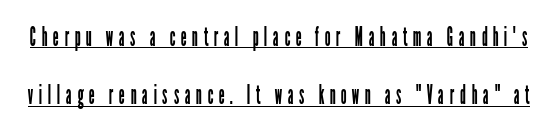
Q: Is the text bold? A: No.
Q: Is the text italic (slanted)? A: No, it is upright.
Q: Is the text underlined? A: Yes.
Q: Is the spacing between letters normal or unusually wide? A: Unusually wide.
Q: Is the spacing between lines tight, normal or loose? A: Loose.
